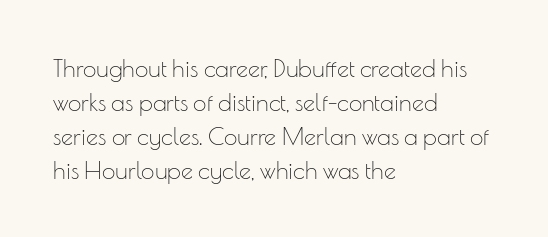
{"italic": "no", "bold": "no", "underline": "no", "align": "left", "line_spacing": "normal", "line_spacing_ratio": 1.41, "letter_spacing": "normal", "letter_spacing_em": 0.0, "glyph_px": 24}
